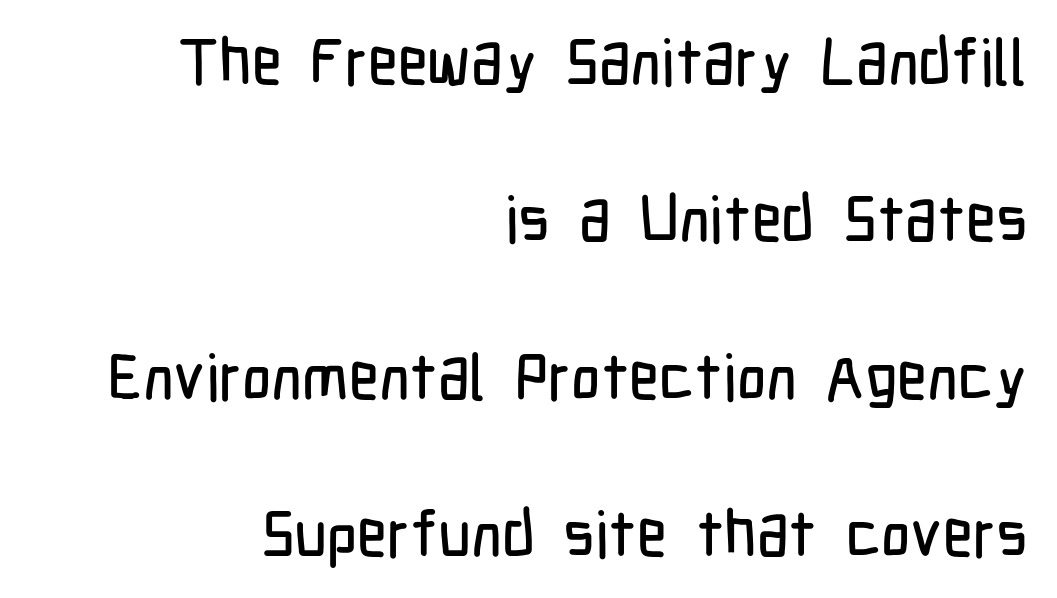
Italic: no, the glyphs are upright roman. These lines are rendered in a variable-pitch font. Teacher's note: observe the even right margin — that is flush-right alignment. This block would shrink considerably if given ordinary leading; it's expanded now. Only glyphs here, with clear space below each row.
